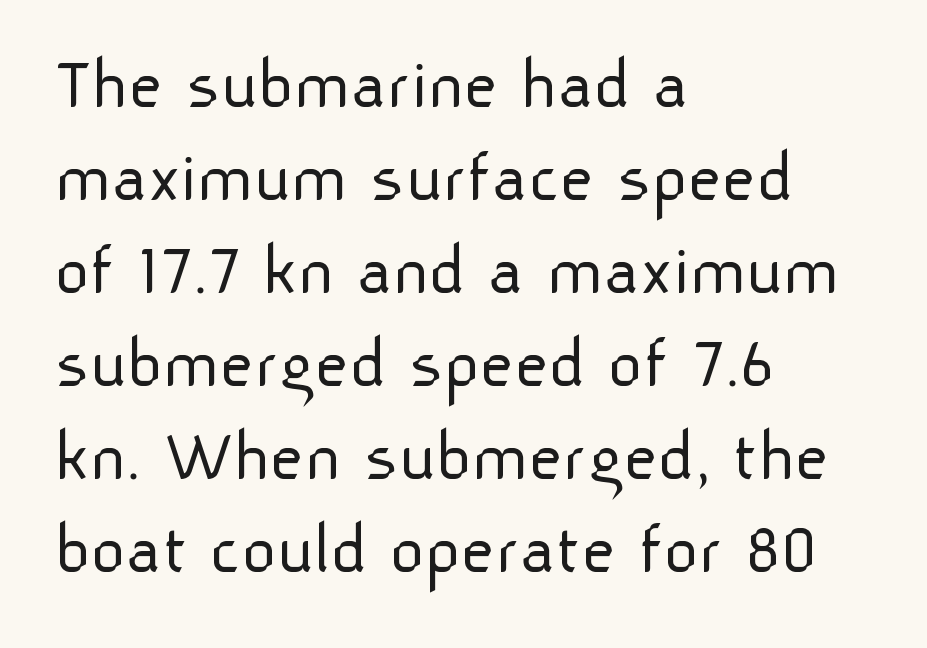
{"serif": "no", "italic": "no", "bold": "no", "weight": "light", "width": "normal", "stroke_contrast": "low", "x_height": "medium", "monospaced": "no", "underline": "no", "align": "left", "line_spacing_ratio": 1.24, "letter_spacing": "normal", "letter_spacing_em": 0.0, "glyph_px": 75}
